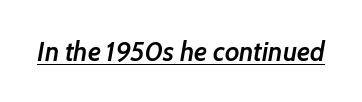
Typesetter's note: demi weight, one step under bold. The font's italic variant was chosen for this text. Does extra space separate the letters? No, they use regular spacing. The typesetter has applied underlining to the passage shown.
